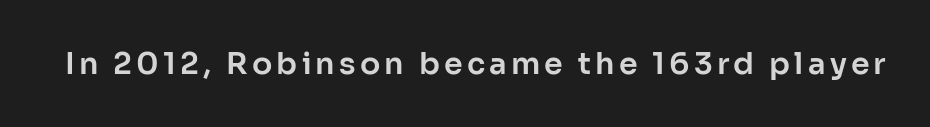
The designer went with a sans here, leaving each stem footless. A clean baseline with only descenders dipping below it. Does the lettering tilt? It doesn't — this is upright. Note the varied advance widths — an 'i' is clearly narrower than an 'm'.
